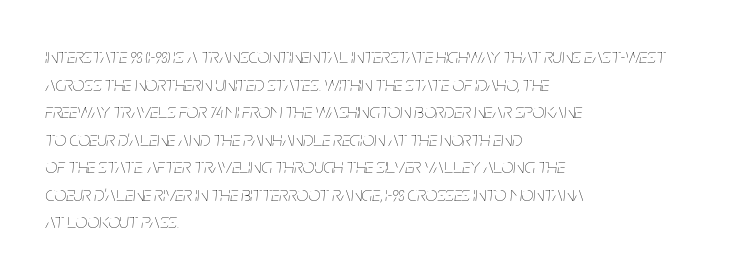
Q: Is the text bold? A: No.
Q: Is the text italic (slanted)? A: Yes, it leans right by about 5 degrees.
Q: Is the text underlined? A: No.
Q: How is the paragraph aligned? A: Left-aligned.
Q: Is the spacing between letters normal or unusually wide? A: Normal.
Q: Is the spacing between lines tight, normal or loose? A: Normal.
